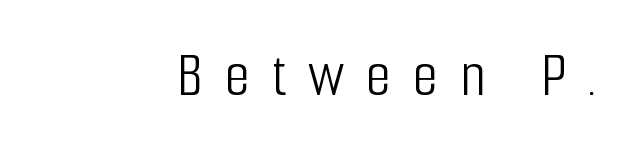
{"serif": "no", "italic": "no", "bold": "no", "weight": "light", "width": "condensed", "stroke_contrast": "low", "x_height": "medium", "monospaced": "no", "underline": "no", "align": "right", "letter_spacing": "wide", "letter_spacing_em": 0.33, "glyph_px": 66}
